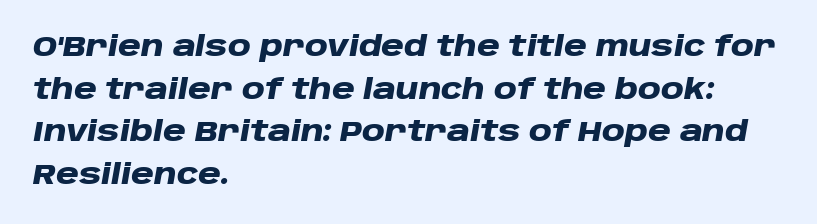
Q: Is the text bold? A: Yes.
Q: Is the text italic (slanted)? A: Yes, it leans right by about 10 degrees.
Q: Is the text underlined? A: No.
Q: How is the paragraph aligned? A: Left-aligned.
Q: Is the spacing between letters normal or unusually wide? A: Normal.
Q: Is the spacing between lines tight, normal or loose? A: Normal.
Q: Width (condensed, normal, or wide)? A: Wide.
Q: Stroke contrast? A: Low.
Q: x-height? A: Large.
Q: Monospaced? A: No.
